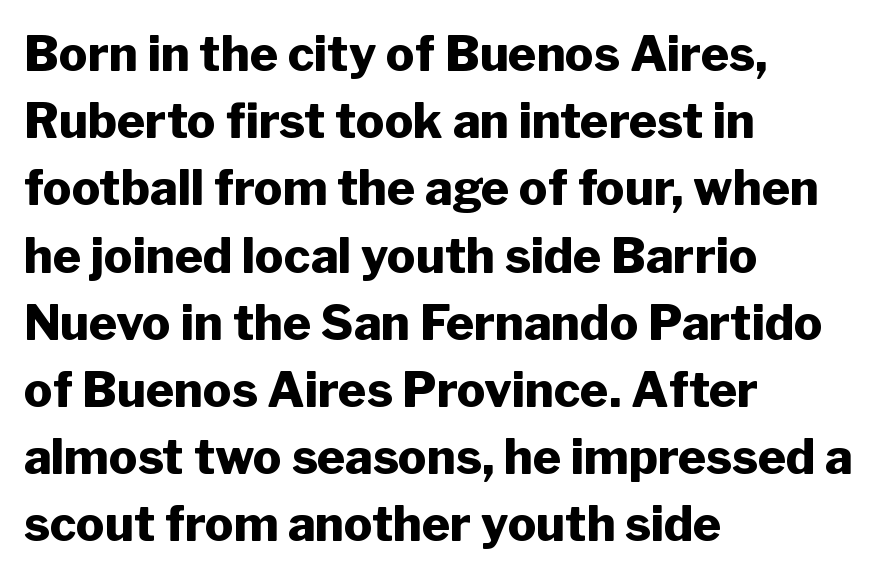
{"serif": "no", "italic": "no", "bold": "yes", "weight": "heavy", "width": "normal", "stroke_contrast": "low", "x_height": "medium", "monospaced": "no", "underline": "no", "align": "left", "line_spacing": "normal", "line_spacing_ratio": 1.4, "letter_spacing": "normal", "letter_spacing_em": 0.0, "glyph_px": 48}
